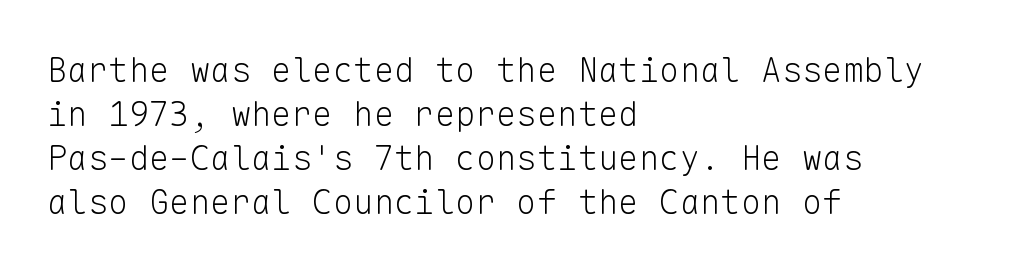
The image shows 34 px light sans-serif type, upright, monospaced; set left-aligned, normal line spacing (1.29x), normal letter spacing, not underlined; low stroke contrast and a medium x-height.
